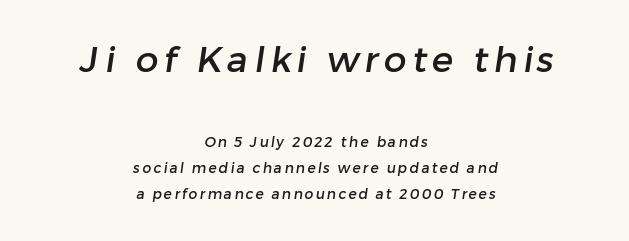
Which of the two is more prominent by size? The first, at the top. Letters rest on an invisible, unmarked baseline. The glyphs in this specimen are sans serif. Compared with a flush-left layout, this one balances lines on the center instead.
